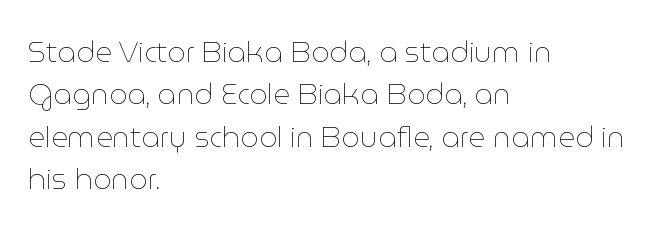
{"italic": "no", "bold": "no", "weight": "thin", "width": "normal", "stroke_contrast": "low", "x_height": "medium", "monospaced": "no", "underline": "no", "align": "left", "line_spacing": "normal", "line_spacing_ratio": 1.46, "letter_spacing": "normal", "letter_spacing_em": 0.0, "glyph_px": 29}
